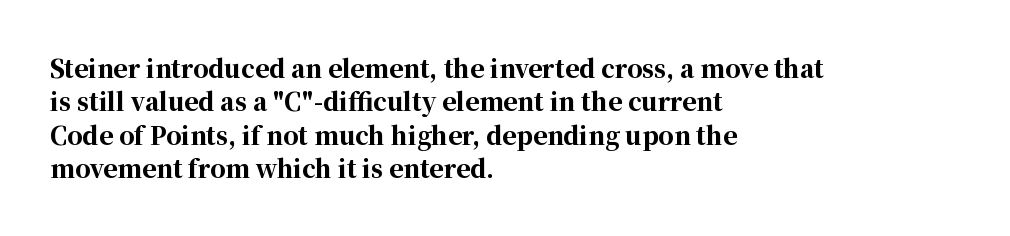
You can tell it's not italic because the verticals are truly vertical. Descender tails drop into unmarked territory. Baseline-to-baseline distance is the conventional proportion of letter height. Nobody touched the tracking dial on this one. Thick stems and heavy bowls — unmistakably bold. One-word summary of the alignment: left.
